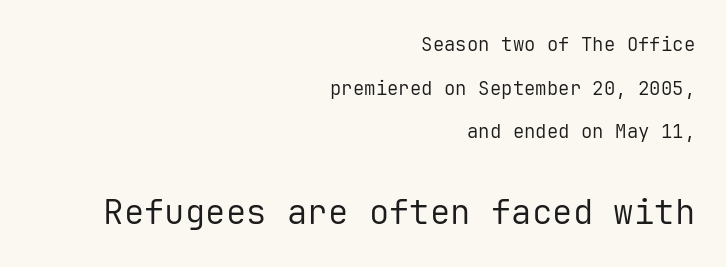
{"serif": "no", "italic": "no", "bold": "no", "weight": "regular", "width": "normal", "stroke_contrast": "low", "x_height": "medium", "monospaced": "yes", "underline": "no", "align": "right", "line_spacing": "loose", "line_spacing_ratio": 2.3, "letter_spacing": "normal", "letter_spacing_em": 0.0, "larger_block": "second", "size_ratio": 1.79, "glyph_px": 34}
